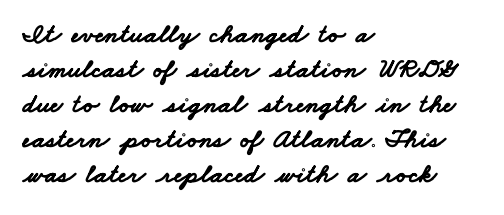
{"bold": "yes", "underline": "no", "align": "left", "line_spacing": "normal", "line_spacing_ratio": 1.3, "letter_spacing": "normal", "letter_spacing_em": 0.0, "glyph_px": 27}
